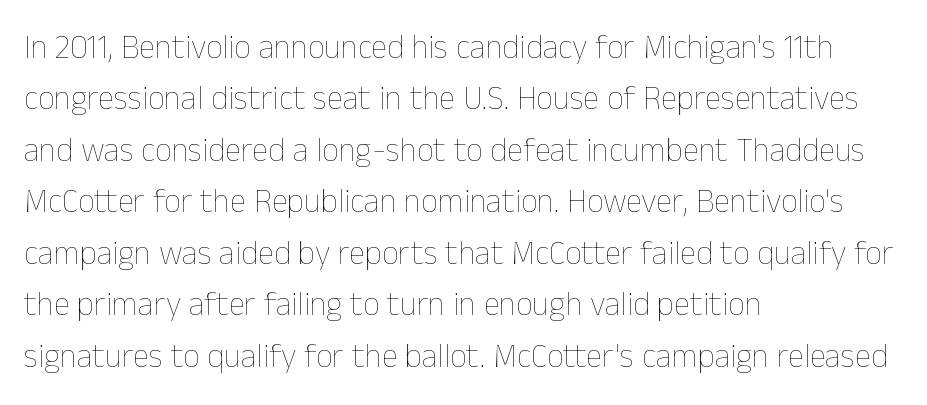
{"italic": "no", "bold": "no", "weight": "thin", "width": "normal", "stroke_contrast": "low", "x_height": "medium", "monospaced": "no", "underline": "no", "align": "left", "line_spacing": "normal", "line_spacing_ratio": 1.56, "letter_spacing": "normal", "letter_spacing_em": 0.0, "glyph_px": 33}
